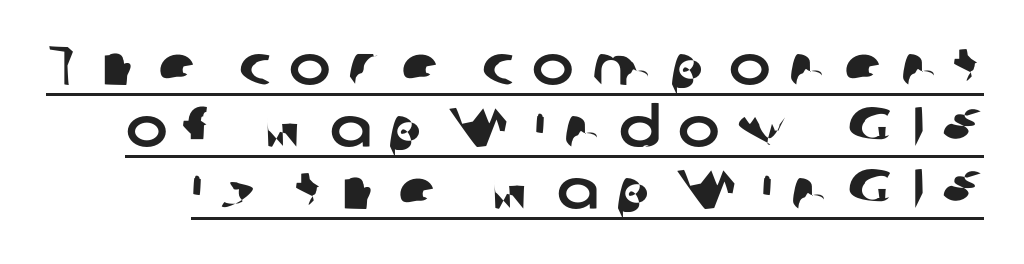
Q: Is the typeface a serif or a sans-serif typeface? A: Sans-serif.
Q: Is the text underlined? A: Yes.
Q: Is the spacing between letters normal or unusually wide? A: Unusually wide.
Q: Is the spacing between lines tight, normal or loose? A: Tight.
Q: Width (condensed, normal, or wide)? A: Normal.
Q: Stroke contrast? A: Low.
Q: x-height? A: Medium.
Q: Monospaced? A: No.
